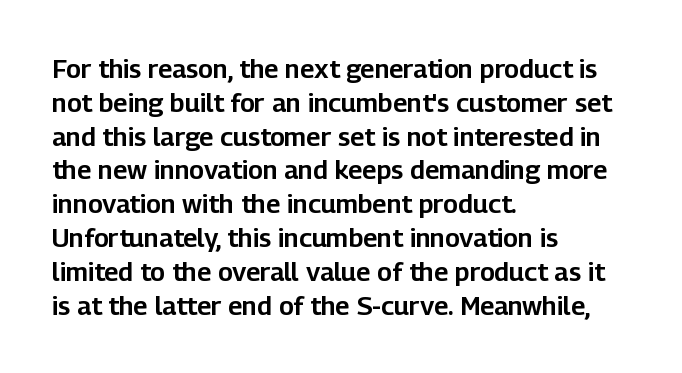
{"italic": "no", "underline": "no", "align": "left", "line_spacing": "normal", "line_spacing_ratio": 1.3, "letter_spacing": "normal", "letter_spacing_em": 0.0, "glyph_px": 26}
